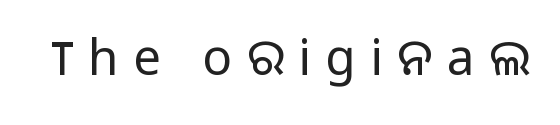
This rendering features lettering with no underline. Font category for this specimen: sans-serif. The specimen reads as upright at a glance. These lines are rendered in a variable-pitch font.
